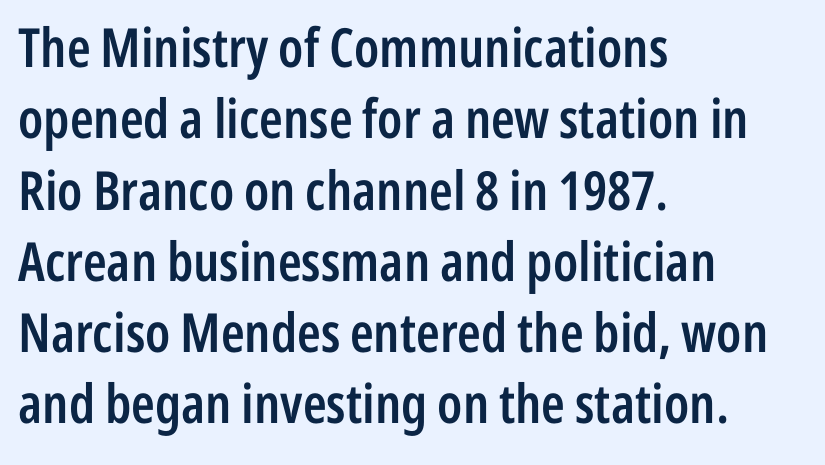
Q: Is the text bold? A: Semi-bold.
Q: Is the text italic (slanted)? A: No, it is upright.
Q: Is the typeface a serif or a sans-serif typeface? A: Sans-serif.
Q: Is the text underlined? A: No.
Q: How is the paragraph aligned? A: Left-aligned.
Q: Is the spacing between letters normal or unusually wide? A: Normal.
Q: Is the spacing between lines tight, normal or loose? A: Normal.
Q: Width (condensed, normal, or wide)? A: Condensed.
Q: Stroke contrast? A: Low.
Q: x-height? A: Medium.
Q: Monospaced? A: No.
